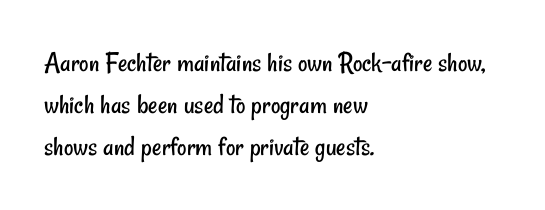
Q: Is the text bold? A: No.
Q: Is the typeface a serif or a sans-serif typeface? A: Sans-serif.
Q: Is the text underlined? A: No.
Q: How is the paragraph aligned? A: Left-aligned.
Q: Is the spacing between letters normal or unusually wide? A: Normal.
Q: Is the spacing between lines tight, normal or loose? A: Normal.
Q: Width (condensed, normal, or wide)? A: Condensed.
Q: Stroke contrast? A: Low.
Q: x-height? A: Small.
Q: Monospaced? A: No.
